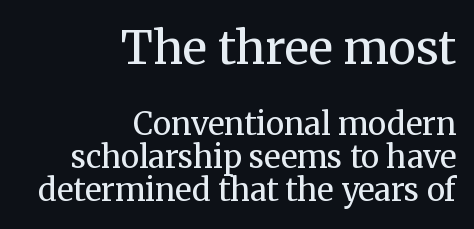
The image shows 46 px regular-weight serif type, upright; set right-aligned, tight line spacing (1.07x), normal letter spacing, not underlined; the first (top) block is 1.48x larger; medium stroke contrast and a medium x-height.
